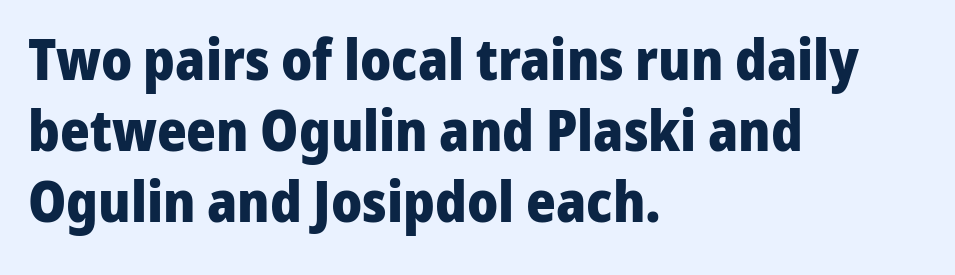
The image shows 57 px heavy sans-serif type, upright; set left-aligned, normal line spacing (1.25x), normal letter spacing, not underlined; low stroke contrast and a medium x-height.
